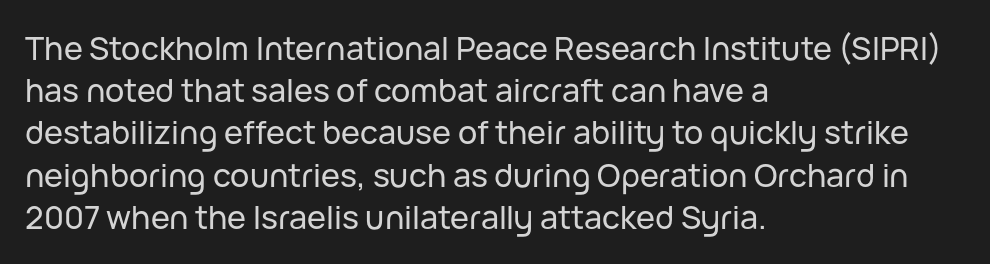
The image shows 32 px sans-serif type, upright; set left-aligned, normal line spacing (1.32x), normal letter spacing, not underlined; low stroke contrast and a medium x-height.
